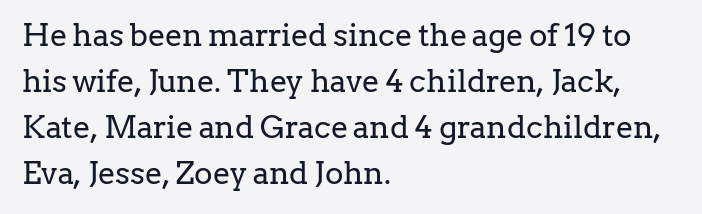
{"serif": "yes", "italic": "no", "bold": "no", "weight": "regular", "width": "normal", "stroke_contrast": "low", "x_height": "medium", "monospaced": "no", "underline": "no", "align": "left", "line_spacing": "normal", "line_spacing_ratio": 1.48, "letter_spacing": "normal", "letter_spacing_em": 0.0, "glyph_px": 31}
